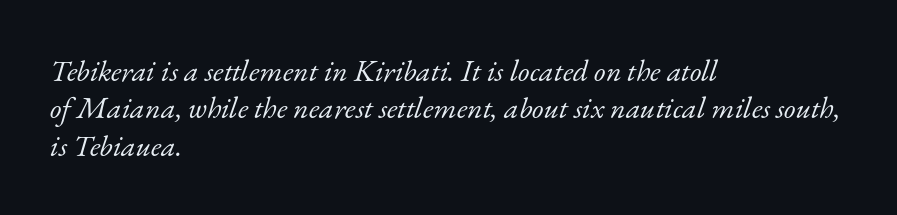
{"serif": "yes", "italic": "yes", "lean": "right", "slant_degrees": 17, "bold": "no", "weight": "light", "width": "normal", "stroke_contrast": "low", "x_height": "small", "monospaced": "no", "underline": "no", "align": "left", "line_spacing": "normal", "line_spacing_ratio": 1.25, "letter_spacing": "normal", "letter_spacing_em": 0.0, "glyph_px": 30}
